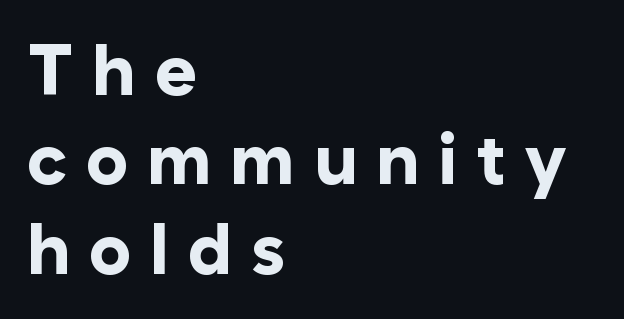
Display-style spreading of the glyphs; the letterfit is very open. Varying glyph widths throughout — classic text-font behaviour. Horizontally, the lines are justified to the leading edge only. If you measured baseline to baseline, you'd find a middling distance. The type family on display is of the sans-serif kind. Thick stems and heavy bowls — unmistakably bold.
